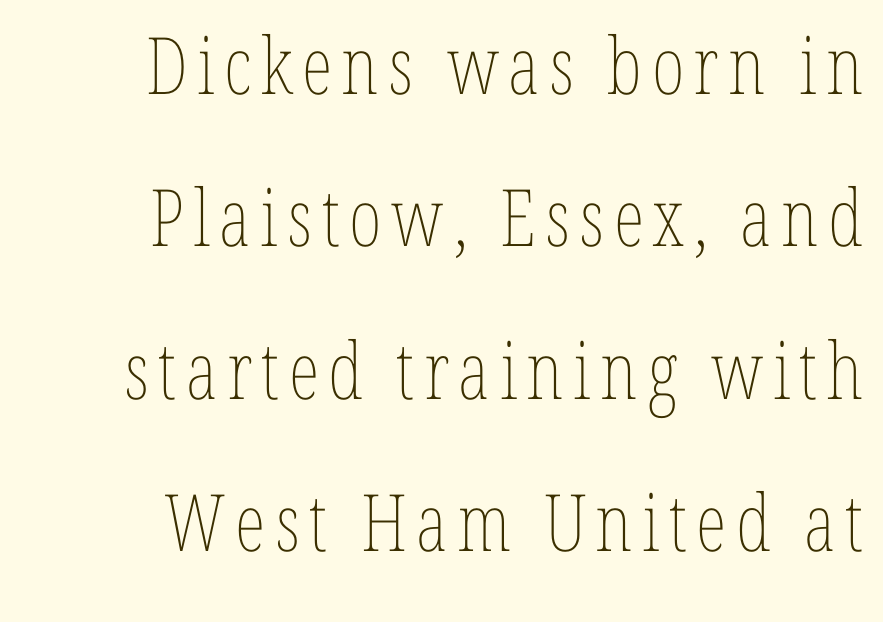
Q: Is the text bold? A: No.
Q: Is the text italic (slanted)? A: No, it is upright.
Q: Is the text underlined? A: No.
Q: How is the paragraph aligned? A: Right-aligned.
Q: Is the spacing between lines tight, normal or loose? A: Loose.
Q: Width (condensed, normal, or wide)? A: Condensed.
Q: Stroke contrast? A: Low.
Q: x-height? A: Medium.
Q: Monospaced? A: No.
